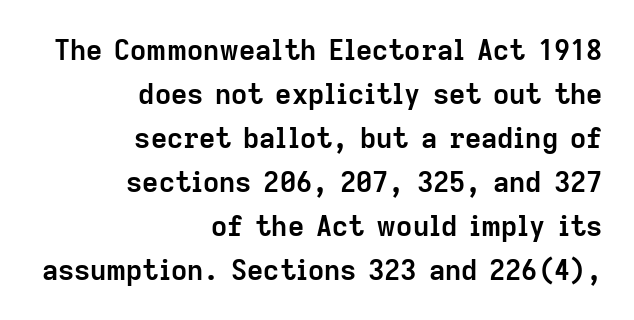
The ragged edge is on the left, which tells us the setting is flush right. Ordinary non-slanted type is in use. Rule under the text: the space is simply empty. Is the letter spacing exaggerated? No — it looks like the ordinary default. A typesetter would call this leading conventional body-copy spacing.
